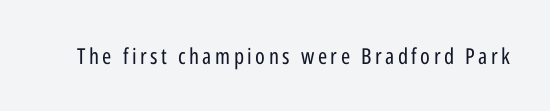
The image shows 22 px text type, upright; set not underlined.
